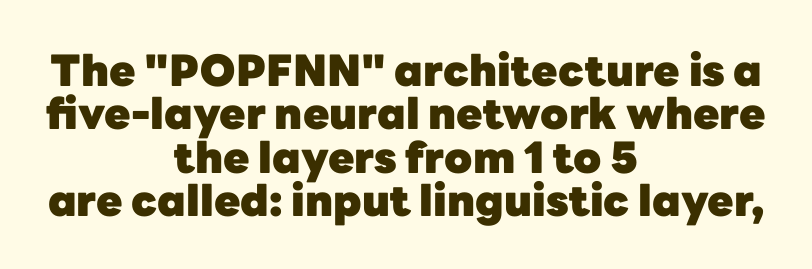
The image shows 43 px heavy sans-serif type, upright; set centered, tight line spacing (1.01x), normal letter spacing, not underlined; low stroke contrast and a medium x-height.
